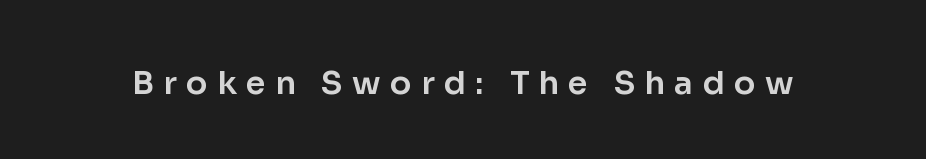
The image shows 32 px sans-serif type, upright; set unusually wide letter spacing (+0.29 em), not underlined; low stroke contrast and a medium x-height.
